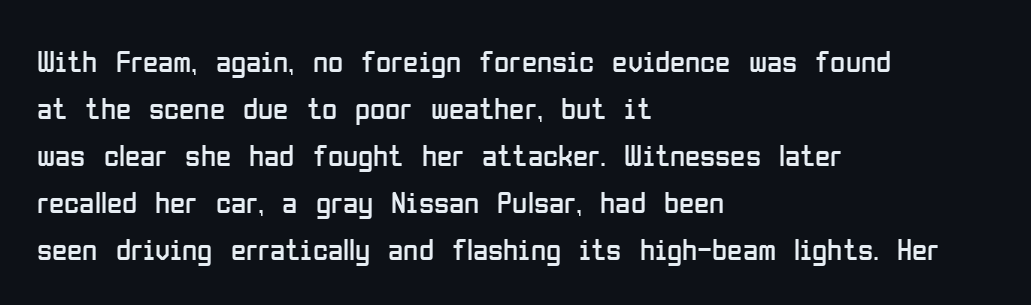
The image shows 31 px regular-weight, condensed sans-serif type, upright; set left-aligned, normal line spacing (1.52x), normal letter spacing, not underlined; low stroke contrast and a medium x-height.
